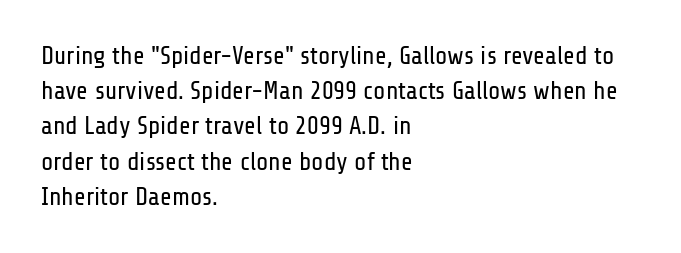
{"italic": "no", "bold": "no", "underline": "no", "align": "left", "line_spacing": "normal", "line_spacing_ratio": 1.41, "letter_spacing": "normal", "letter_spacing_em": 0.0, "glyph_px": 25}
